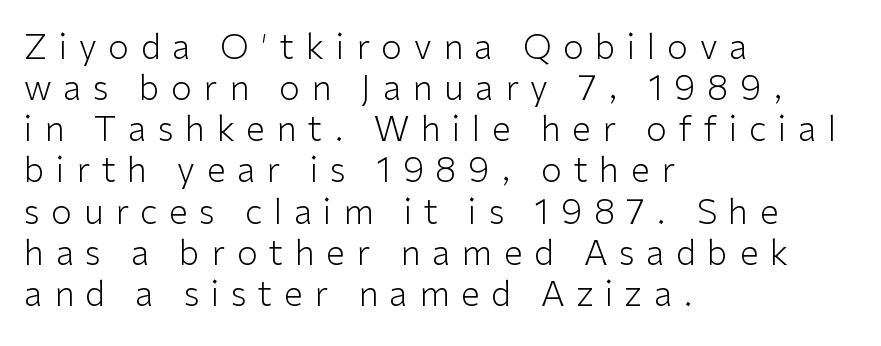
{"serif": "no", "italic": "no", "bold": "no", "weight": "light", "width": "normal", "stroke_contrast": "low", "x_height": "medium", "monospaced": "no", "underline": "no", "align": "left", "line_spacing_ratio": 1.21, "letter_spacing": "wide", "letter_spacing_em": 0.34, "glyph_px": 34}
